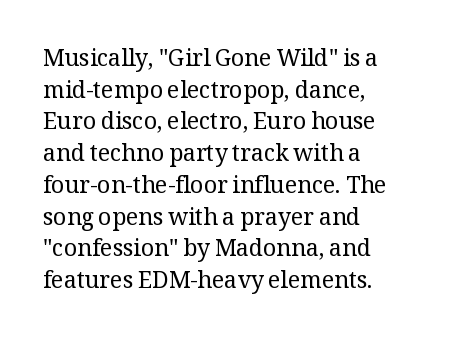
The image shows 23 px text type, upright; set left-aligned, normal line spacing (1.38x), normal letter spacing, not underlined.
